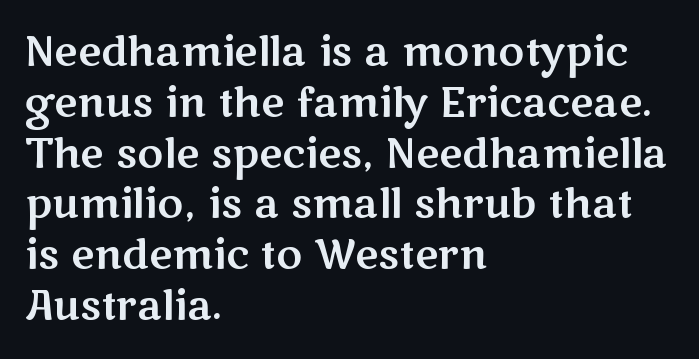
{"serif": "no", "italic": "no", "width": "wide", "stroke_contrast": "medium", "x_height": "medium", "monospaced": "no", "underline": "no", "align": "left", "line_spacing": "normal", "line_spacing_ratio": 1.27, "letter_spacing": "normal", "letter_spacing_em": 0.0, "glyph_px": 40}
